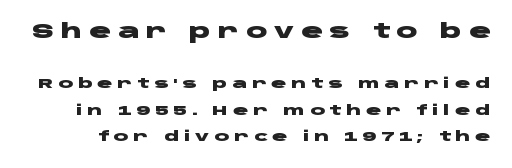
The image shows 20 px bold type, upright; set loose line spacing (1.9x), unusually wide letter spacing (+0.34 em), not underlined; the first (top) block is 1.43x larger.
